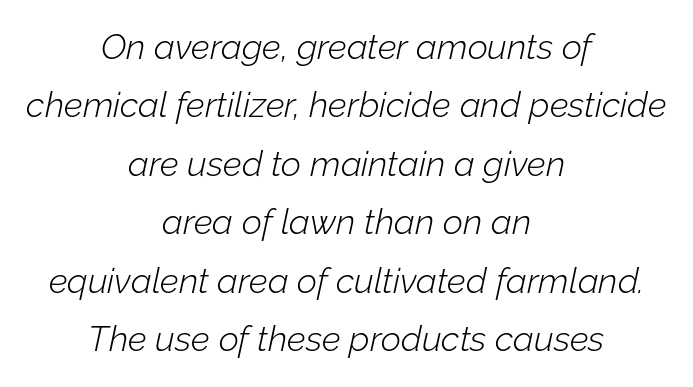
{"italic": "yes", "lean": "right", "slant_degrees": 12, "bold": "no", "weight": "light", "width": "normal", "stroke_contrast": "low", "x_height": "medium", "monospaced": "no", "underline": "no", "align": "center", "line_spacing": "normal", "line_spacing_ratio": 1.67, "letter_spacing": "normal", "letter_spacing_em": 0.0, "glyph_px": 35}
